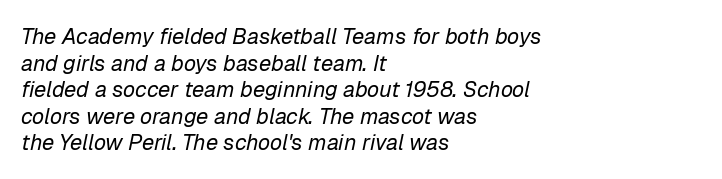
No extra tracking has been applied to these lines. A quiet, ordinary-to-light weight characterises the typeface. Bare-footed words on every line. Leftover space on each line is placed entirely after the last word. If you drew a line through each stem, it would be angled.
